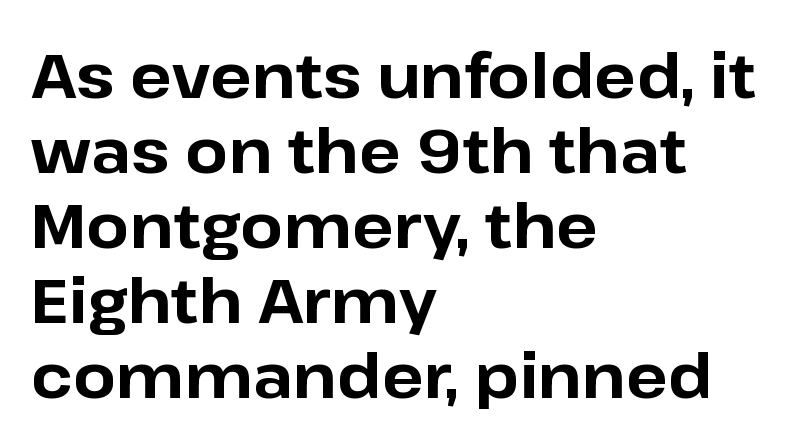
As a designer I'd log this as weight 700, bold. Underlining? Definitely not there. The type is set solid horizontally, with unmodified tracking. The typesetter chose a ragged-right arrangement here. Note the varied advance widths — an 'i' is clearly narrower than an 'm'. A typesetter would label this face a sans.
